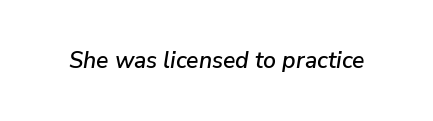
Q: Is the text italic (slanted)? A: Yes, it leans right by about 9 degrees.
Q: Is the text underlined? A: No.
Q: Is the spacing between letters normal or unusually wide? A: Normal.
